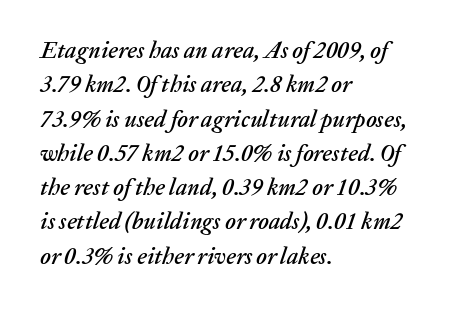
{"italic": "yes", "lean": "right", "slant_degrees": 20, "underline": "no", "align": "left", "line_spacing": "normal", "line_spacing_ratio": 1.49, "letter_spacing": "normal", "letter_spacing_em": 0.0, "glyph_px": 23}
